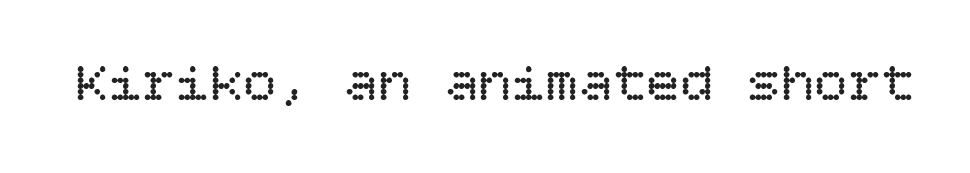
The image shows 56 px regular-weight type, upright; set normal letter spacing, not underlined; low stroke contrast and a large x-height.
